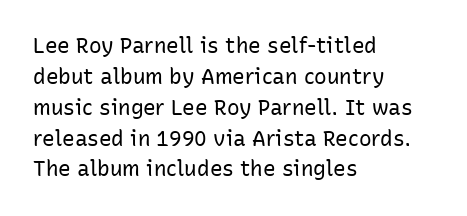
Q: Is the text bold? A: No.
Q: Is the text italic (slanted)? A: No, it is upright.
Q: Is the text underlined? A: No.
Q: How is the paragraph aligned? A: Left-aligned.
Q: Is the spacing between letters normal or unusually wide? A: Normal.
Q: Is the spacing between lines tight, normal or loose? A: Normal.
